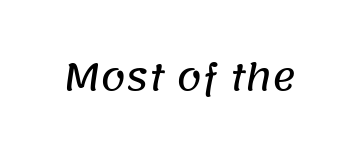
{"serif": "no", "width": "normal", "stroke_contrast": "low", "x_height": "large", "monospaced": "no", "underline": "no", "letter_spacing": "normal", "letter_spacing_em": 0.0, "glyph_px": 36}
